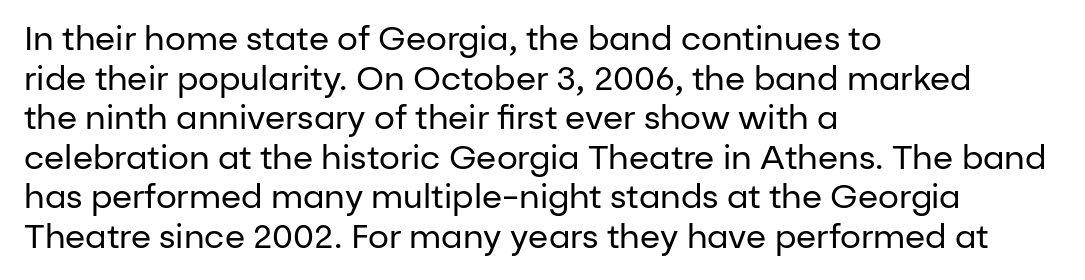
The image shows 33 px regular-weight sans-serif type, upright; set left-aligned, line spacing 1.2x, normal letter spacing, not underlined; low stroke contrast and a medium x-height.
